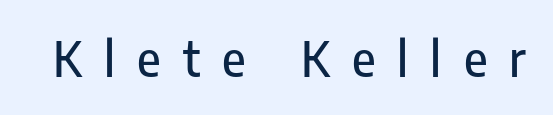
{"serif": "no", "italic": "no", "width": "condensed", "stroke_contrast": "low", "x_height": "medium", "monospaced": "no", "underline": "no", "letter_spacing": "wide", "letter_spacing_em": 0.46, "glyph_px": 48}
